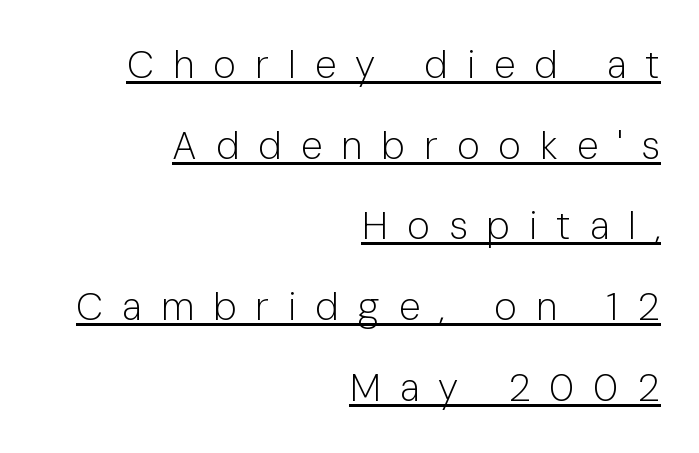
Nope, no serifs anywhere on these letters. Like a heading marked for emphasis, these lines bear an underscore. The face used here is proportionally spaced, like ordinary book or web type. The paragraph has a hard right edge and a soft left edge. Substantial extra tracking has been applied to these lines.
